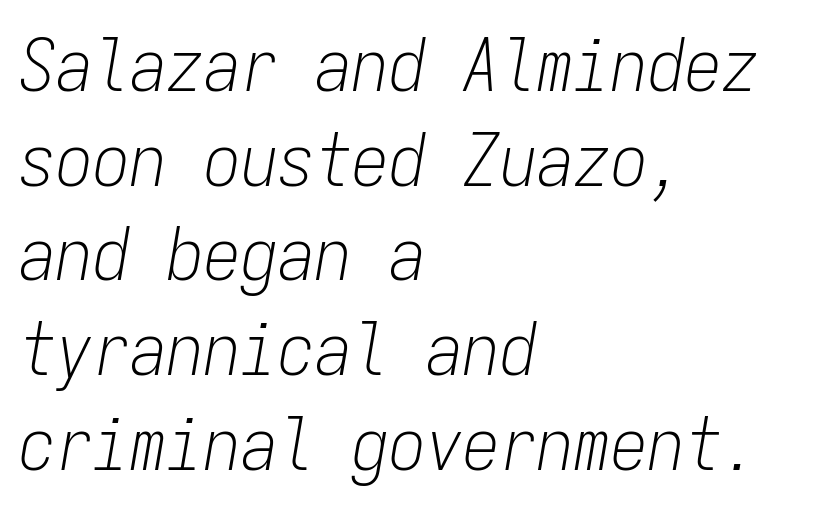
{"italic": "yes", "lean": "right", "slant_degrees": 9, "bold": "no", "weight": "light", "width": "condensed", "stroke_contrast": "low", "x_height": "medium", "monospaced": "yes", "underline": "no", "align": "left", "line_spacing": "normal", "line_spacing_ratio": 1.28, "letter_spacing": "normal", "letter_spacing_em": 0.0, "glyph_px": 74}
